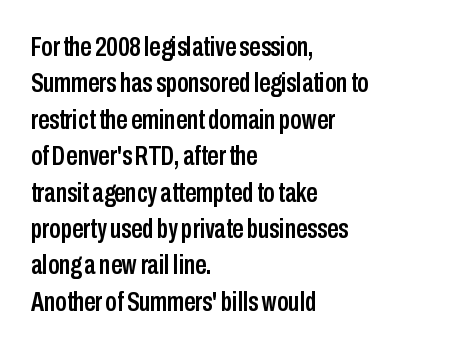
No feet cap the strokes, marking this as sans-serif type. Rule under the text: the space is simply empty. Glyph-to-glyph distance matches everyday printed text. Note the varied advance widths — an 'i' is clearly narrower than an 'm'.
